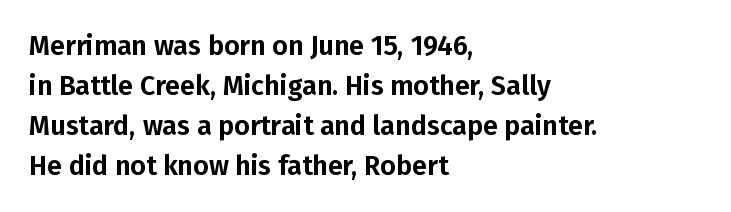
{"italic": "no", "underline": "no", "align": "left", "line_spacing": "normal", "line_spacing_ratio": 1.48, "letter_spacing": "normal", "letter_spacing_em": 0.0, "glyph_px": 27}
